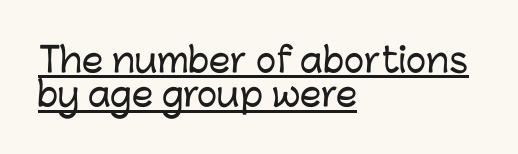
{"serif": "no", "italic": "no", "width": "normal", "stroke_contrast": "low", "x_height": "medium", "monospaced": "no", "underline": "yes", "align": "left", "line_spacing": "tight", "line_spacing_ratio": 1.01, "letter_spacing": "normal", "letter_spacing_em": 0.0, "glyph_px": 34}
